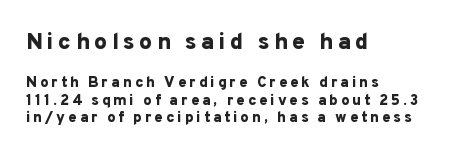
Rule under the text: the space is simply empty. Left-aligned paragraph, ragged on the right. Every letter is thick-stroked: bold, no question. These two chunks differ in scale, with the top chunk taking the larger measure.
